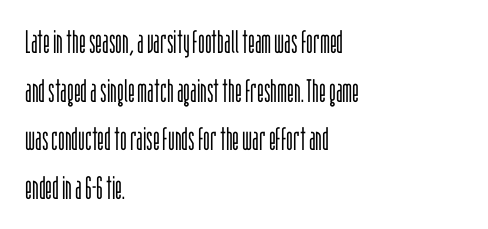
Q: Is the text bold? A: No.
Q: Is the text italic (slanted)? A: No, it is upright.
Q: Is the typeface a serif or a sans-serif typeface? A: Sans-serif.
Q: Is the text underlined? A: No.
Q: How is the paragraph aligned? A: Left-aligned.
Q: Is the spacing between letters normal or unusually wide? A: Normal.
Q: Is the spacing between lines tight, normal or loose? A: Normal.
Q: Width (condensed, normal, or wide)? A: Condensed.
Q: Stroke contrast? A: Low.
Q: x-height? A: Large.
Q: Monospaced? A: No.
